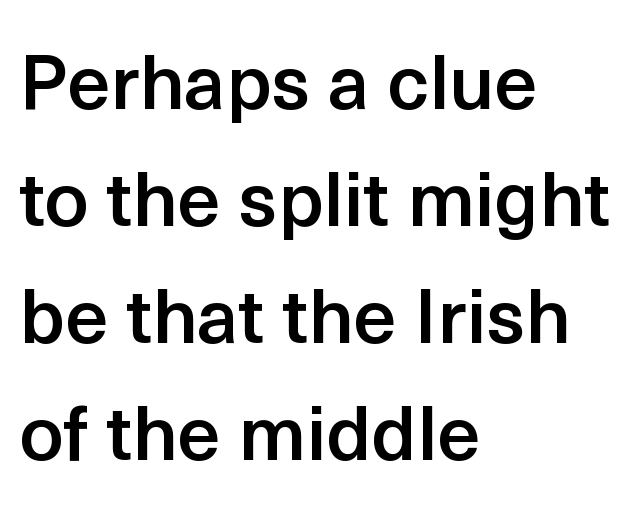
Q: Is the text bold? A: Semi-bold.
Q: Is the text italic (slanted)? A: No, it is upright.
Q: Is the typeface a serif or a sans-serif typeface? A: Sans-serif.
Q: Is the text underlined? A: No.
Q: How is the paragraph aligned? A: Left-aligned.
Q: Is the spacing between letters normal or unusually wide? A: Normal.
Q: Is the spacing between lines tight, normal or loose? A: Normal.
Q: Width (condensed, normal, or wide)? A: Normal.
Q: x-height? A: Medium.
Q: Monospaced? A: No.
